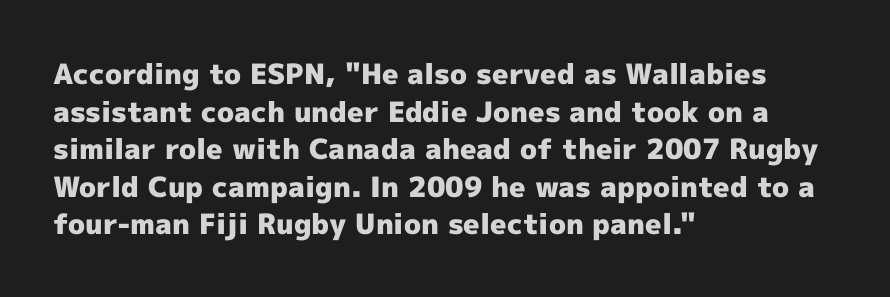
The image shows 28 px heavy sans-serif type, upright; set left-aligned, normal line spacing (1.34x), normal letter spacing, not underlined; a medium x-height.
